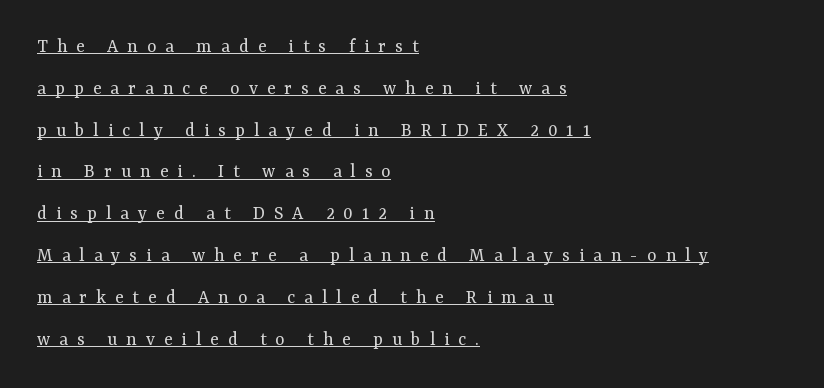
The image shows 20 px text type, upright; set left-aligned, loose line spacing (2.09x), unusually wide letter spacing (+0.45 em), underlined.
